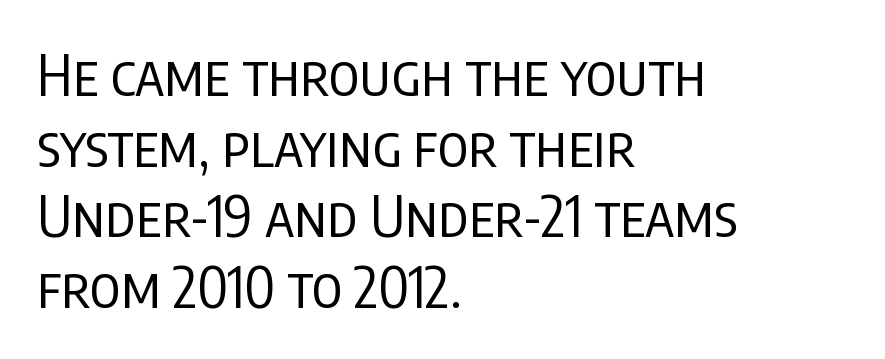
Q: Is the text bold? A: No.
Q: Is the text italic (slanted)? A: No, it is upright.
Q: Is the typeface a serif or a sans-serif typeface? A: Sans-serif.
Q: Is the text underlined? A: No.
Q: How is the paragraph aligned? A: Left-aligned.
Q: Is the spacing between letters normal or unusually wide? A: Normal.
Q: Width (condensed, normal, or wide)? A: Condensed.
Q: Stroke contrast? A: Low.
Q: x-height? A: Large.
Q: Monospaced? A: No.
